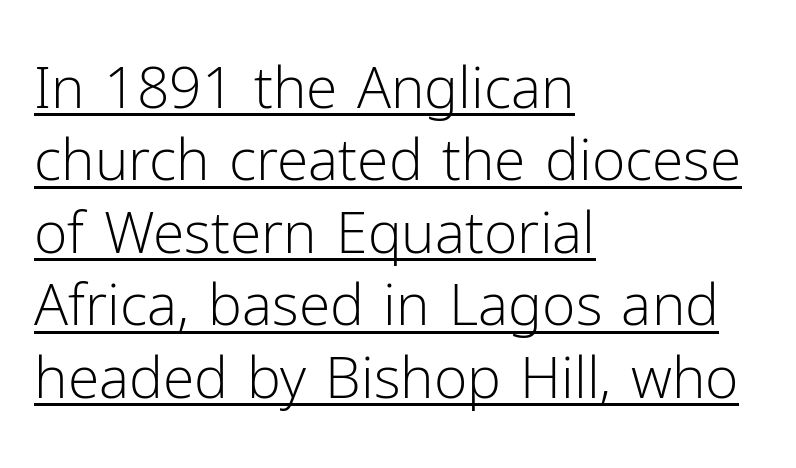
The image shows 57 px light sans-serif type, upright; set left-aligned, normal line spacing (1.27x), normal letter spacing, underlined; low stroke contrast and a medium x-height.
